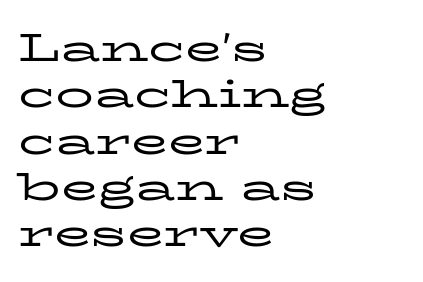
The image shows 38 px regular-weight, wide serif type, upright; set left-aligned, line spacing 1.22x, normal letter spacing, not underlined; low stroke contrast and a medium x-height.
